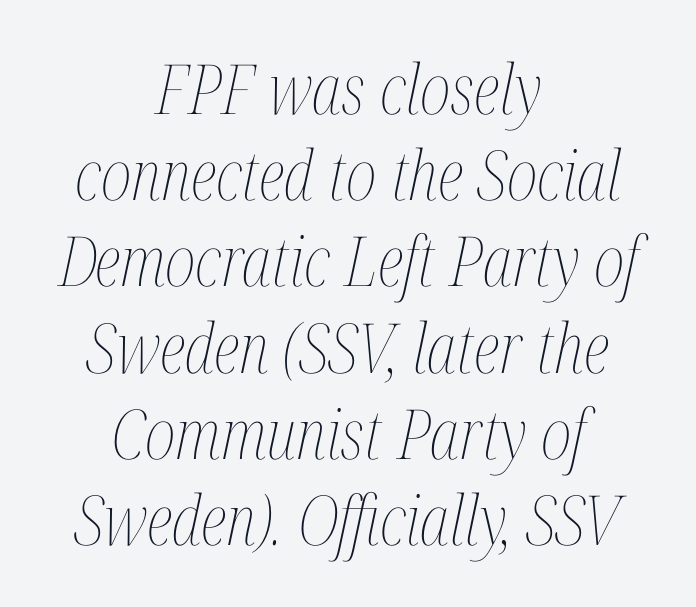
The image shows 69 px thin, condensed type, italic (leaning right); set centered, normal line spacing (1.25x), normal letter spacing, not underlined; medium stroke contrast and a medium x-height.
